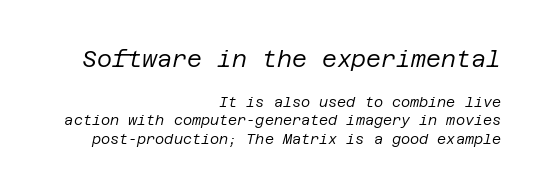
Q: Is the text bold? A: No.
Q: Is the text italic (slanted)? A: Yes, it leans right by about 12 degrees.
Q: Is the text underlined? A: No.
Q: How is the paragraph aligned? A: Right-aligned.
Q: Is the spacing between letters normal or unusually wide? A: Normal.
Q: Is the spacing between lines tight, normal or loose? A: Normal.
Q: Which block of text is set in a larger size, the first (top) or the second (bottom)? A: The first (top) one.
